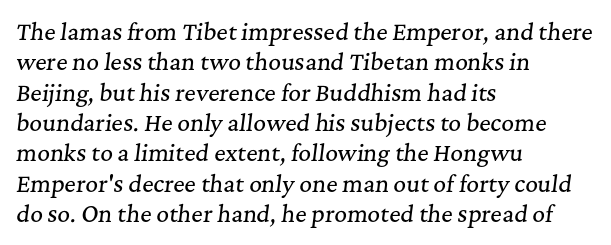
Q: Is the text italic (slanted)? A: Yes, it leans right by about 7 degrees.
Q: Is the text underlined? A: No.
Q: How is the paragraph aligned? A: Left-aligned.
Q: Is the spacing between letters normal or unusually wide? A: Normal.
Q: Is the spacing between lines tight, normal or loose? A: Normal.
